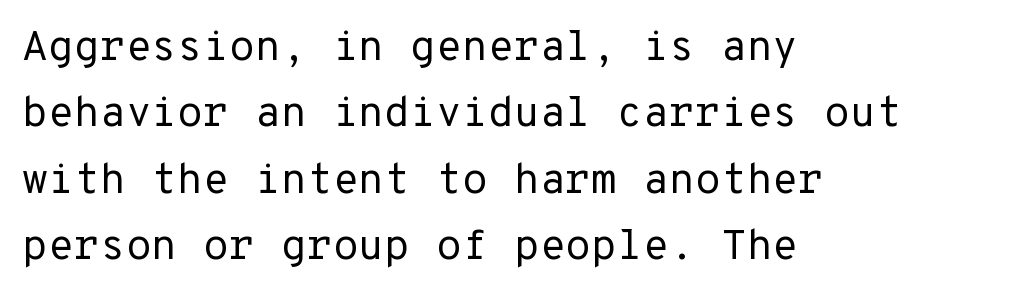
{"serif": "no", "italic": "no", "bold": "no", "weight": "regular", "width": "normal", "stroke_contrast": "low", "x_height": "medium", "monospaced": "yes", "underline": "no", "align": "left", "line_spacing": "normal", "line_spacing_ratio": 1.58, "letter_spacing": "normal", "letter_spacing_em": 0.0, "glyph_px": 42}
